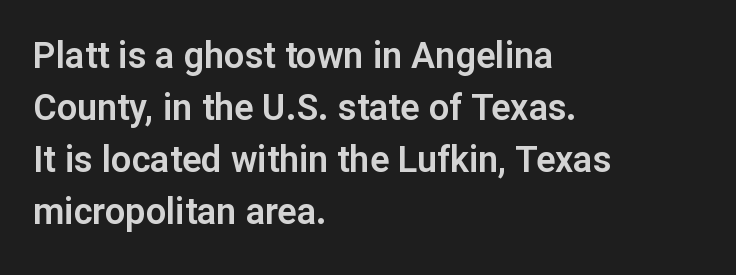
Q: Is the text italic (slanted)? A: No, it is upright.
Q: Is the typeface a serif or a sans-serif typeface? A: Sans-serif.
Q: Is the text underlined? A: No.
Q: How is the paragraph aligned? A: Left-aligned.
Q: Is the spacing between letters normal or unusually wide? A: Normal.
Q: Is the spacing between lines tight, normal or loose? A: Normal.
Q: Width (condensed, normal, or wide)? A: Normal.
Q: Stroke contrast? A: Low.
Q: x-height? A: Medium.
Q: Monospaced? A: No.
